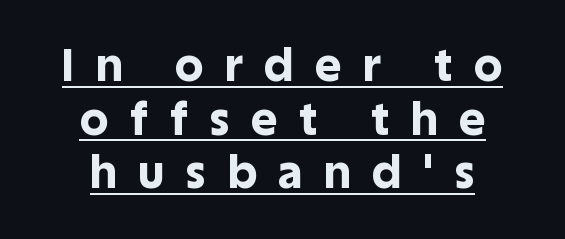
The lettering stays uniformly vertical, giving the passage a roman look. Does a line run under the words? Yes, clearly. Each letter keeps its own natural width here, so spacing adapts to shape. Casual observation: everything's sitting right in the middle.
